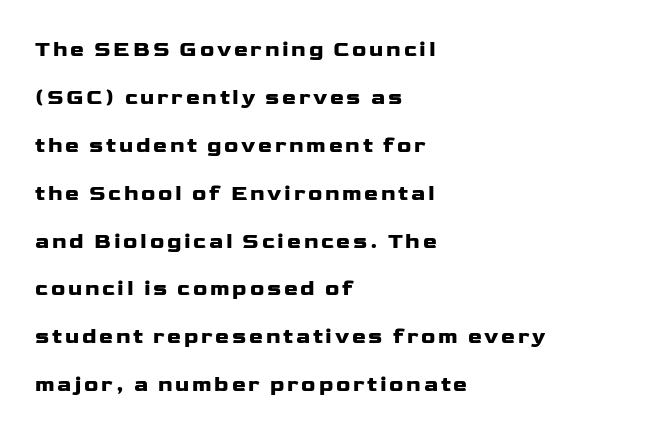
Q: Is the text italic (slanted)? A: No, it is upright.
Q: Is the text underlined? A: No.
Q: How is the paragraph aligned? A: Left-aligned.
Q: Is the spacing between lines tight, normal or loose? A: Loose.
